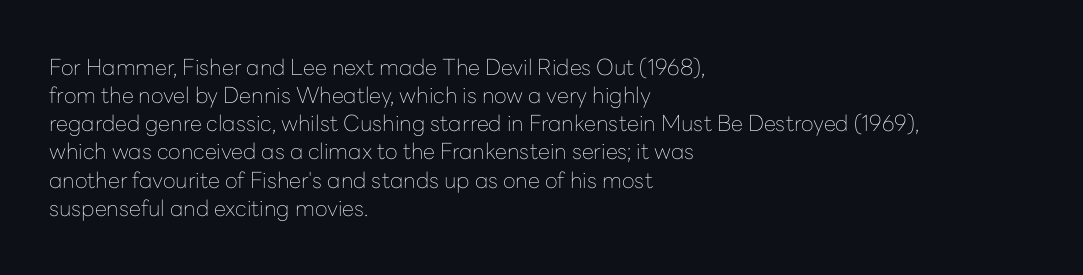
Q: Is the text bold? A: No.
Q: Is the text italic (slanted)? A: No, it is upright.
Q: Is the text underlined? A: No.
Q: How is the paragraph aligned? A: Left-aligned.
Q: Is the spacing between letters normal or unusually wide? A: Normal.
Q: Is the spacing between lines tight, normal or loose? A: Normal.
